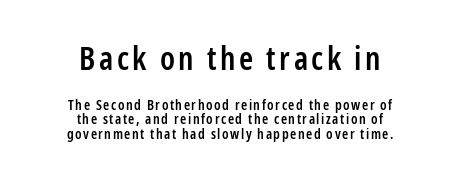
Q: Is the text bold? A: Semi-bold.
Q: Is the text italic (slanted)? A: No, it is upright.
Q: Is the typeface a serif or a sans-serif typeface? A: Sans-serif.
Q: Is the text underlined? A: No.
Q: How is the paragraph aligned? A: Centered.
Q: Is the spacing between lines tight, normal or loose? A: Tight.
Q: Which block of text is set in a larger size, the first (top) or the second (bottom)? A: The first (top) one.
Q: Width (condensed, normal, or wide)? A: Condensed.
Q: Stroke contrast? A: Low.
Q: x-height? A: Medium.
Q: Monospaced? A: No.
